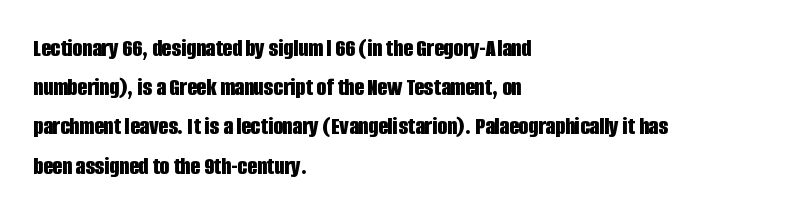
Q: Is the text bold? A: Yes.
Q: Is the text italic (slanted)? A: No, it is upright.
Q: Is the text underlined? A: No.
Q: How is the paragraph aligned? A: Left-aligned.
Q: Is the spacing between letters normal or unusually wide? A: Normal.
Q: Is the spacing between lines tight, normal or loose? A: Normal.
